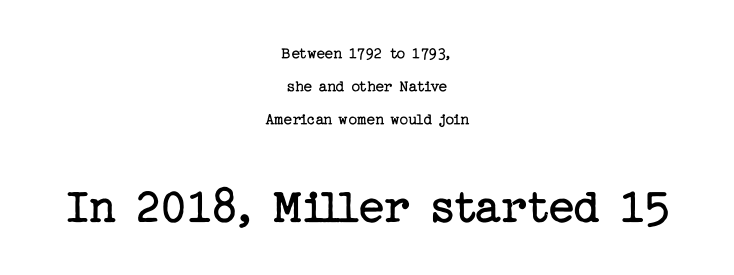
{"serif": "yes", "italic": "no", "bold": "no", "weight": "regular", "width": "normal", "stroke_contrast": "low", "x_height": "medium", "underline": "no", "align": "center", "line_spacing": "loose", "line_spacing_ratio": 1.94, "letter_spacing": "normal", "letter_spacing_em": 0.0, "larger_block": "second", "size_ratio": 3.0, "glyph_px": 51}
